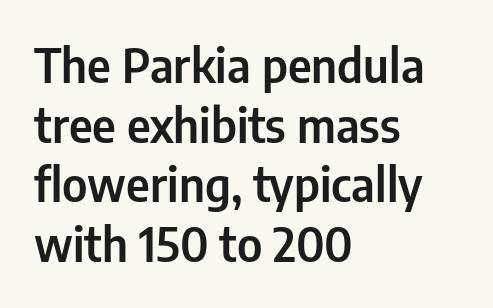
{"serif": "no", "italic": "no", "width": "condensed", "stroke_contrast": "low", "x_height": "medium", "monospaced": "no", "underline": "no", "align": "left", "line_spacing": "normal", "line_spacing_ratio": 1.27, "letter_spacing": "normal", "letter_spacing_em": 0.0, "glyph_px": 47}
